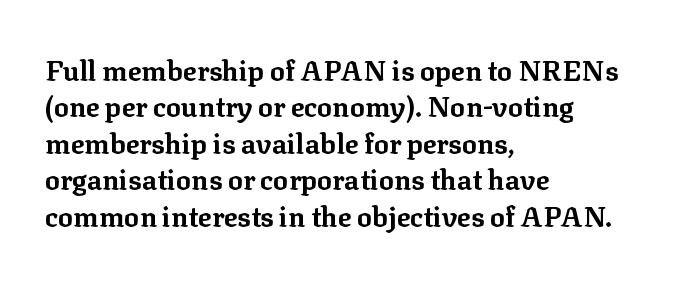
{"serif": "yes", "italic": "no", "bold": "yes", "weight": "bold", "width": "normal", "stroke_contrast": "low", "x_height": "medium", "monospaced": "no", "underline": "no", "align": "left", "line_spacing": "normal", "line_spacing_ratio": 1.3, "letter_spacing": "normal", "letter_spacing_em": 0.0, "glyph_px": 28}
